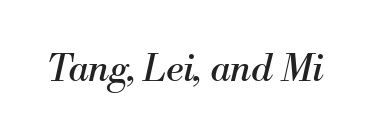
{"serif": "yes", "italic": "yes", "lean": "right", "slant_degrees": 13, "bold": "no", "weight": "regular", "width": "normal", "stroke_contrast": "medium", "x_height": "small", "monospaced": "no", "underline": "no", "letter_spacing": "normal", "letter_spacing_em": 0.0, "glyph_px": 37}
